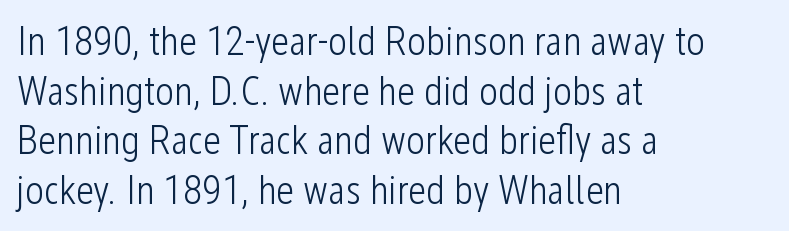
Beneath every word, the page is bare. Ink coverage per letter is moderate at most. Does the copy run flush right? No — it runs flush left. The gaps between neighbouring characters are ordinary and unremarkable. The rendering uses natural spacing where letterforms have individual widths. The type sits square on the baseline with zero lean.
